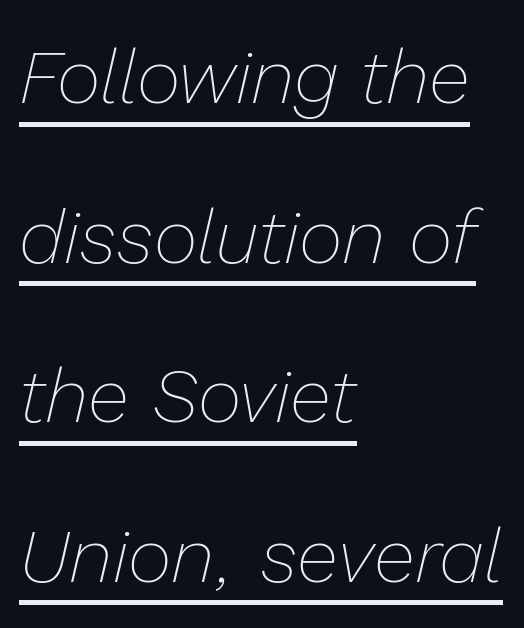
{"italic": "yes", "lean": "right", "slant_degrees": 13, "bold": "no", "weight": "thin", "width": "normal", "stroke_contrast": "low", "x_height": "medium", "monospaced": "no", "underline": "yes", "align": "left", "line_spacing": "loose", "line_spacing_ratio": 2.1, "letter_spacing": "normal", "letter_spacing_em": 0.0, "glyph_px": 76}
